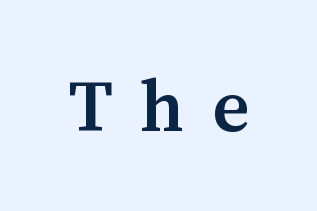
{"serif": "yes", "italic": "no", "bold": "semi", "weight": "semibold", "width": "normal", "stroke_contrast": "medium", "x_height": "medium", "monospaced": "no", "underline": "no", "letter_spacing": "wide", "letter_spacing_em": 0.37, "glyph_px": 73}
